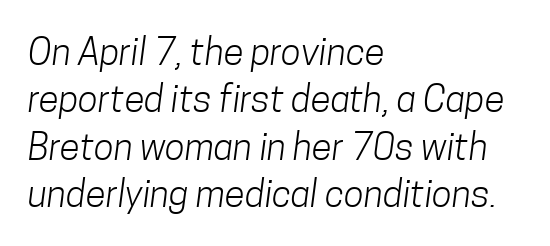
Q: Is the text bold? A: No.
Q: Is the typeface a serif or a sans-serif typeface? A: Sans-serif.
Q: Is the text underlined? A: No.
Q: How is the paragraph aligned? A: Left-aligned.
Q: Is the spacing between letters normal or unusually wide? A: Normal.
Q: Is the spacing between lines tight, normal or loose? A: Normal.
Q: Width (condensed, normal, or wide)? A: Condensed.
Q: Stroke contrast? A: Low.
Q: x-height? A: Medium.
Q: Monospaced? A: No.
